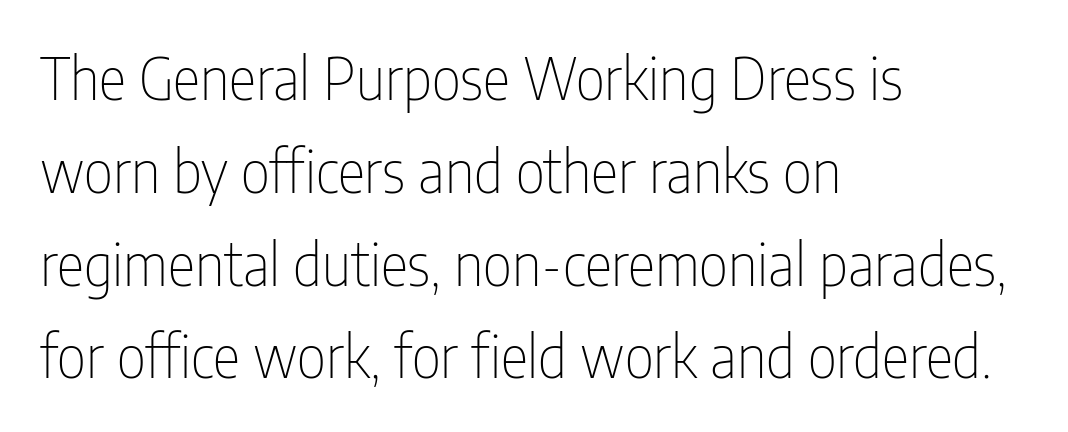
Look at the tracking — it's just the regular setting, nothing added. Leftover space on each line is placed entirely after the last word. Plain, unruled lines of type. Stems and bowls with no extra thickness — not bold.
